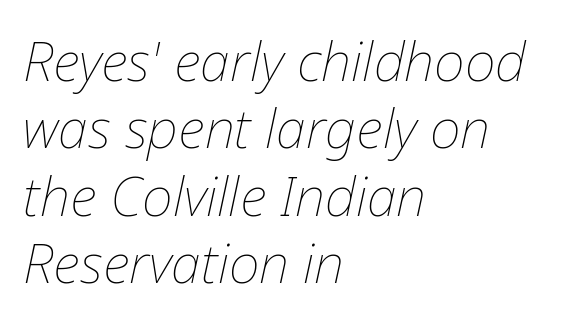
The image shows 54 px thin type, italic (leaning right); set left-aligned, normal line spacing (1.25x), normal letter spacing, not underlined; low stroke contrast and a medium x-height.
